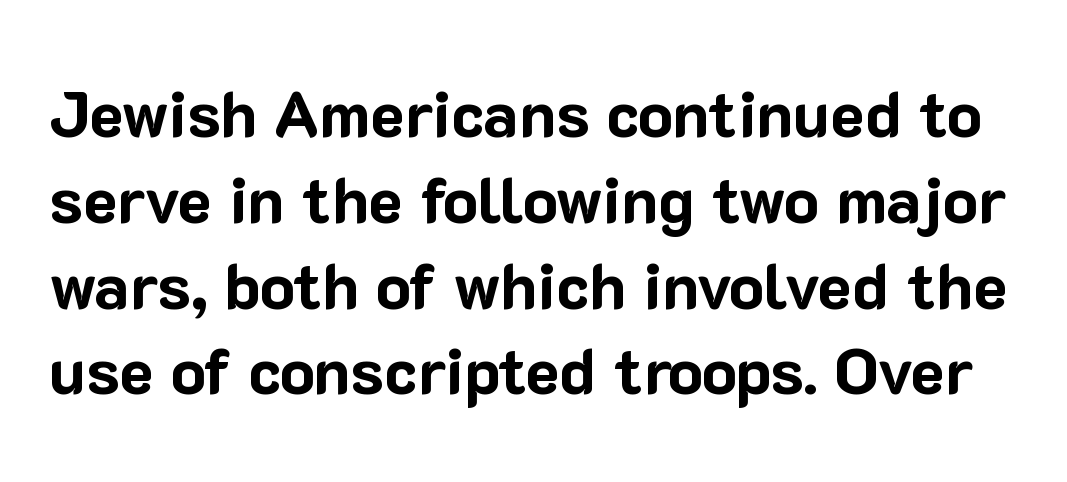
{"serif": "no", "italic": "no", "bold": "yes", "weight": "bold", "width": "normal", "stroke_contrast": "low", "x_height": "medium", "monospaced": "no", "underline": "no", "line_spacing": "normal", "line_spacing_ratio": 1.32, "letter_spacing": "normal", "letter_spacing_em": 0.0, "glyph_px": 65}
